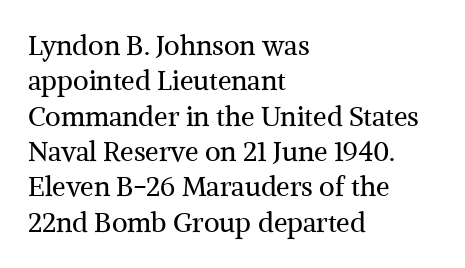
Q: Is the text bold? A: No.
Q: Is the text italic (slanted)? A: No, it is upright.
Q: Is the text underlined? A: No.
Q: How is the paragraph aligned? A: Left-aligned.
Q: Is the spacing between letters normal or unusually wide? A: Normal.
Q: Is the spacing between lines tight, normal or loose? A: Normal.
